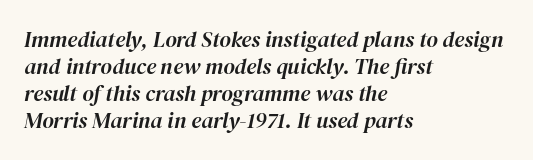
The image shows 22 px text type, italic (leaning right); set left-aligned, line spacing 1.22x, normal letter spacing, not underlined.
